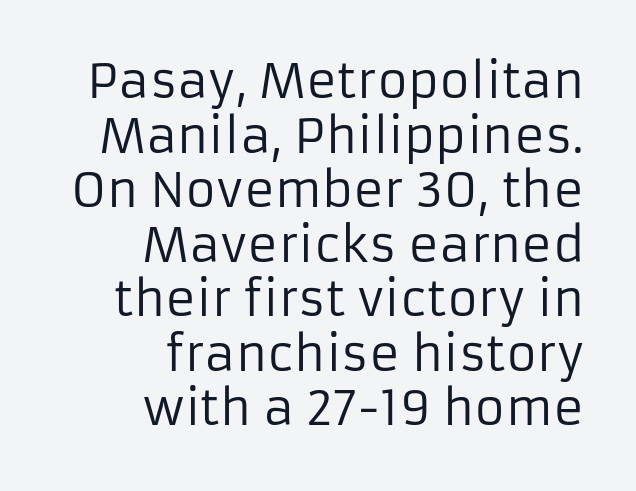
Q: Is the text bold? A: No.
Q: Is the text italic (slanted)? A: No, it is upright.
Q: Is the typeface a serif or a sans-serif typeface? A: Sans-serif.
Q: Is the text underlined? A: No.
Q: How is the paragraph aligned? A: Right-aligned.
Q: Is the spacing between letters normal or unusually wide? A: Normal.
Q: Width (condensed, normal, or wide)? A: Normal.
Q: Stroke contrast? A: Low.
Q: x-height? A: Medium.
Q: Monospaced? A: No.
